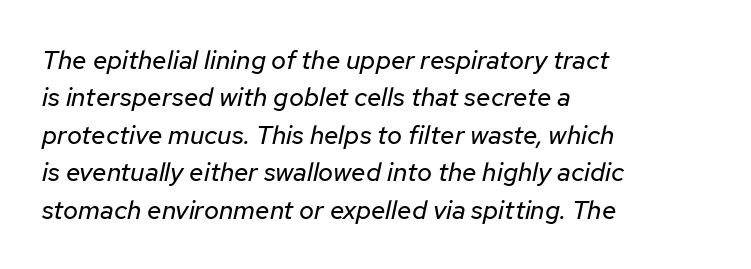
The image shows 26 px text type, italic (leaning right); set left-aligned, normal line spacing (1.44x), normal letter spacing, not underlined.
